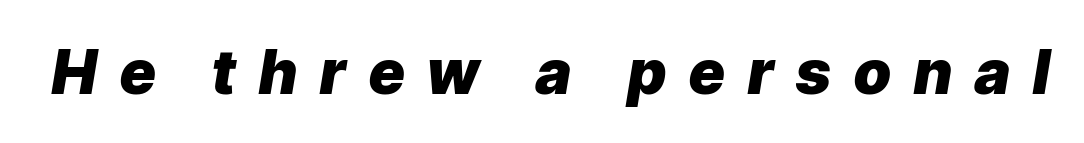
Words float on clear page, feet unadorned. Tall strokes in this sample are angled rather than plumb. The passage shown is typed in a proportional face where columns would drift. Tracking here is generous; glyphs stand well apart from one another.
